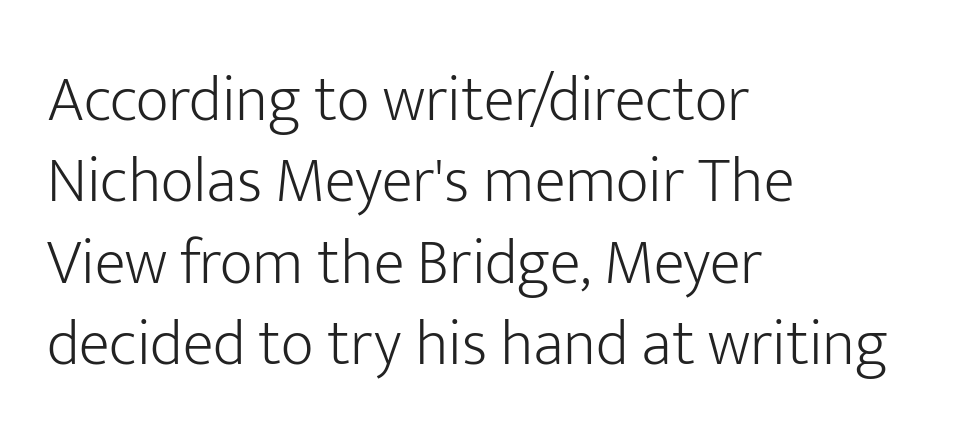
The image shows 64 px light sans-serif type, upright; set left-aligned, normal line spacing (1.27x), normal letter spacing, not underlined; low stroke contrast and a medium x-height.
